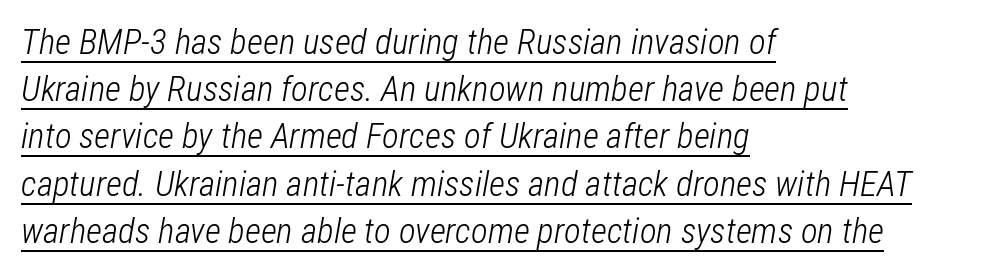
The image shows 35 px light, condensed type, italic (leaning right); set left-aligned, normal line spacing (1.35x), normal letter spacing, underlined; low stroke contrast and a medium x-height.
